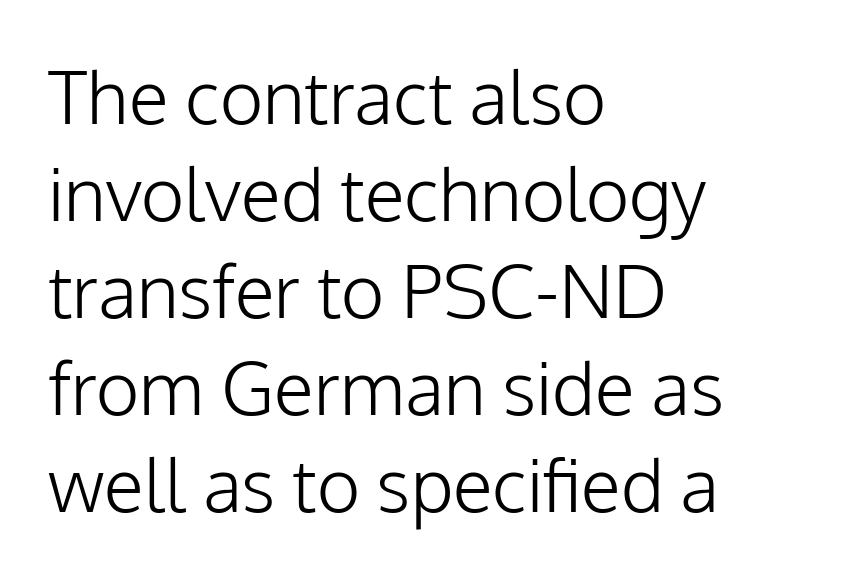
{"serif": "no", "italic": "no", "bold": "no", "weight": "light", "width": "normal", "stroke_contrast": "low", "x_height": "medium", "monospaced": "no", "underline": "no", "align": "left", "line_spacing": "normal", "line_spacing_ratio": 1.31, "letter_spacing": "normal", "letter_spacing_em": 0.0, "glyph_px": 74}
